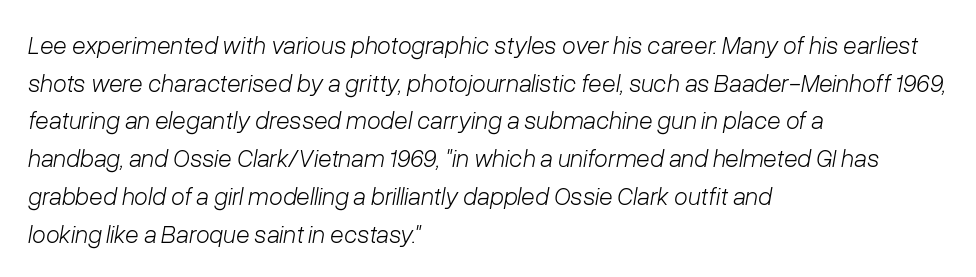
{"italic": "yes", "lean": "right", "slant_degrees": 10, "bold": "no", "underline": "no", "align": "left", "line_spacing": "normal", "line_spacing_ratio": 1.51, "letter_spacing": "normal", "letter_spacing_em": 0.0, "glyph_px": 25}
